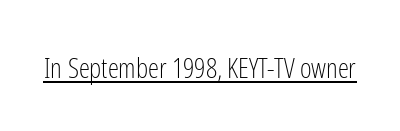
Q: Is the text bold? A: No.
Q: Is the text italic (slanted)? A: No, it is upright.
Q: Is the typeface a serif or a sans-serif typeface? A: Sans-serif.
Q: Is the text underlined? A: Yes.
Q: Is the spacing between letters normal or unusually wide? A: Normal.
Q: Width (condensed, normal, or wide)? A: Condensed.
Q: Stroke contrast? A: Low.
Q: x-height? A: Medium.
Q: Monospaced? A: No.
